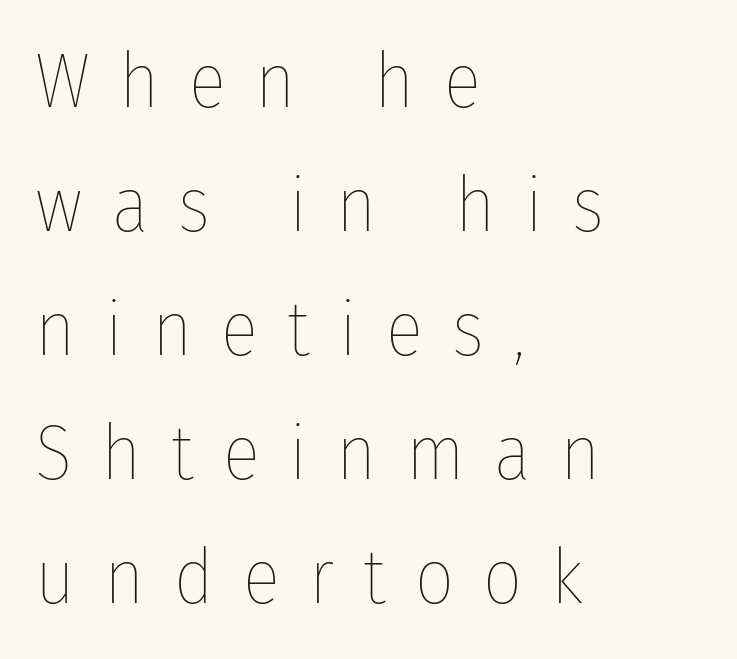
Observe the wide spacing: letters keep a clear distance from each other. Teacher's note: observe the even left margin — that is flush-left alignment. The rendering uses natural spacing where letterforms have individual widths. Tall strokes in this sample are plumb rather than angled.
